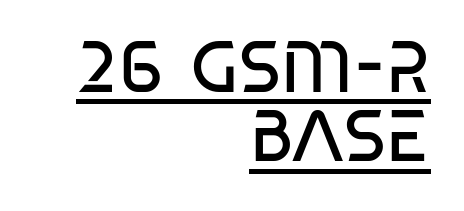
Q: Is the text bold? A: No.
Q: Is the text italic (slanted)? A: No, it is upright.
Q: Is the typeface a serif or a sans-serif typeface? A: Sans-serif.
Q: Is the text underlined? A: Yes.
Q: How is the paragraph aligned? A: Right-aligned.
Q: Is the spacing between letters normal or unusually wide? A: Normal.
Q: Is the spacing between lines tight, normal or loose? A: Tight.
Q: Width (condensed, normal, or wide)? A: Condensed.
Q: Stroke contrast? A: Low.
Q: x-height? A: Large.
Q: Monospaced? A: No.
